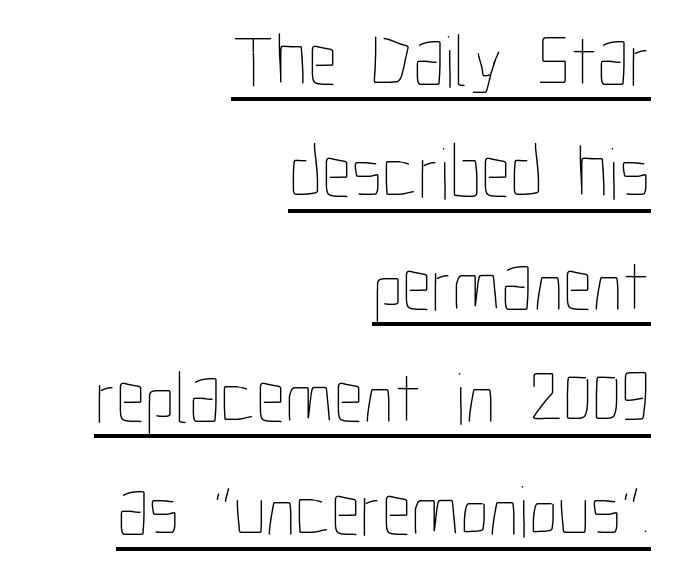
Q: Is the text bold? A: No.
Q: Is the text italic (slanted)? A: No, it is upright.
Q: Is the text underlined? A: Yes.
Q: How is the paragraph aligned? A: Right-aligned.
Q: Is the spacing between letters normal or unusually wide? A: Normal.
Q: Is the spacing between lines tight, normal or loose? A: Normal.
Q: Width (condensed, normal, or wide)? A: Condensed.
Q: Stroke contrast? A: Low.
Q: x-height? A: Medium.
Q: Monospaced? A: No.
